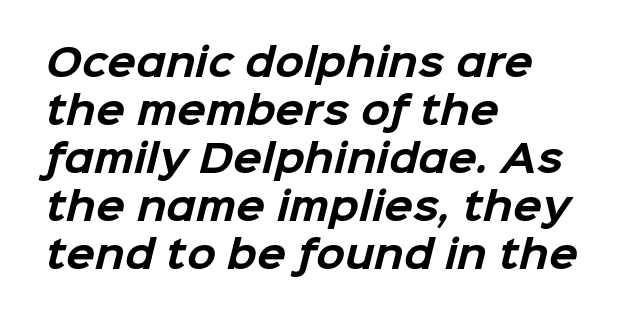
Summary of weight: heavy, a full bold. Nobody drew a line under any word here. Typeset ragged right — the left edge is the straight one. The letters carry no serifs — their stems end cleanly without finishing strokes.
